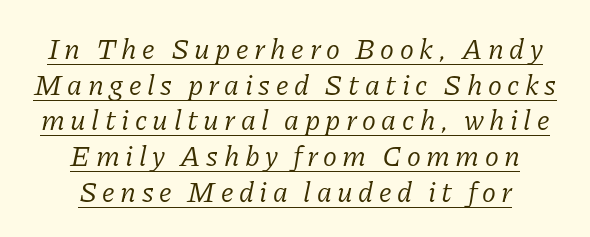
The image shows 29 px light serif type, italic (leaning right); set centered, line spacing 1.23x, underlined; low stroke contrast and a medium x-height.
